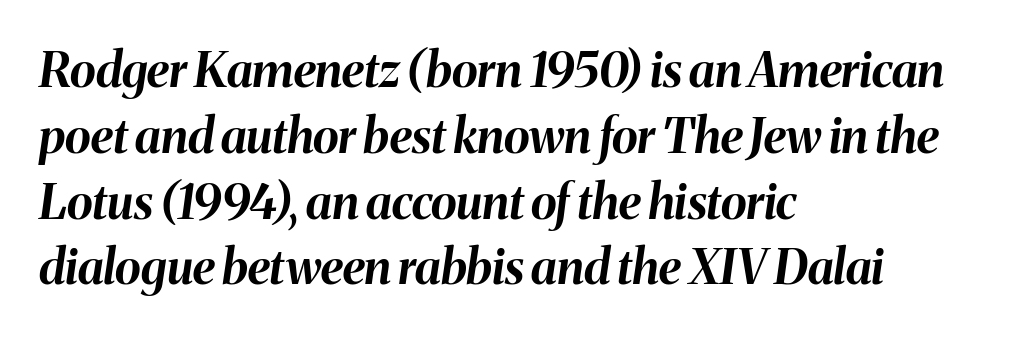
The image shows 48 px bold type, italic (leaning right); set left-aligned, normal line spacing (1.37x), normal letter spacing, not underlined; medium stroke contrast and a medium x-height.
